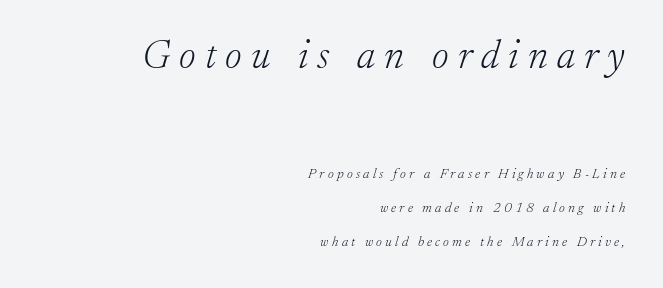
{"serif": "yes", "italic": "yes", "lean": "right", "slant_degrees": 17, "bold": "no", "weight": "light", "width": "normal", "stroke_contrast": "low", "x_height": "medium", "monospaced": "no", "underline": "no", "align": "right", "line_spacing": "loose", "line_spacing_ratio": 2.42, "letter_spacing": "wide", "letter_spacing_em": 0.23, "larger_block": "first", "size_ratio": 2.86, "glyph_px": 40}
